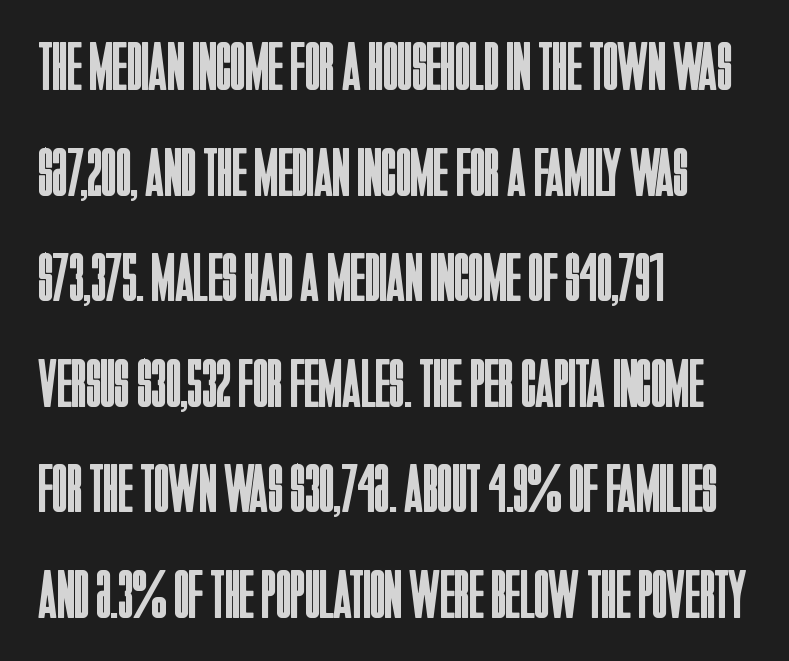
The letters carry no serifs — their stems end cleanly without finishing strokes. The letterforms sit shoulder to shoulder at normal distance. Normally led — the rows are evenly, conventionally spaced. You could not count columns in this text — the font is proportionally spaced.
